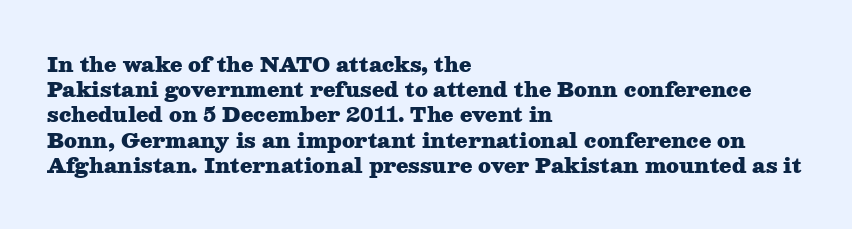
The image shows 20 px bold type, upright; set left-aligned, normal line spacing (1.26x), normal letter spacing, not underlined.
